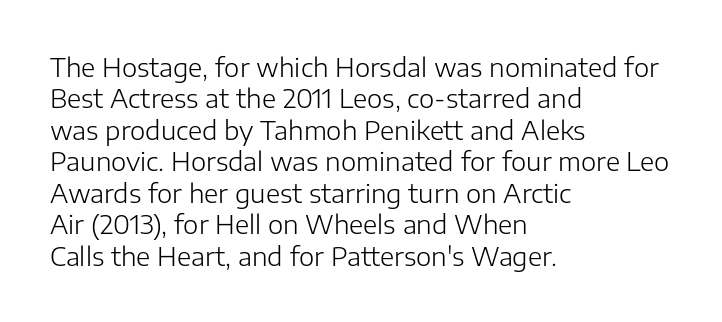
The image shows 26 px text type, upright; set left-aligned, line spacing 1.21x, normal letter spacing, not underlined.
